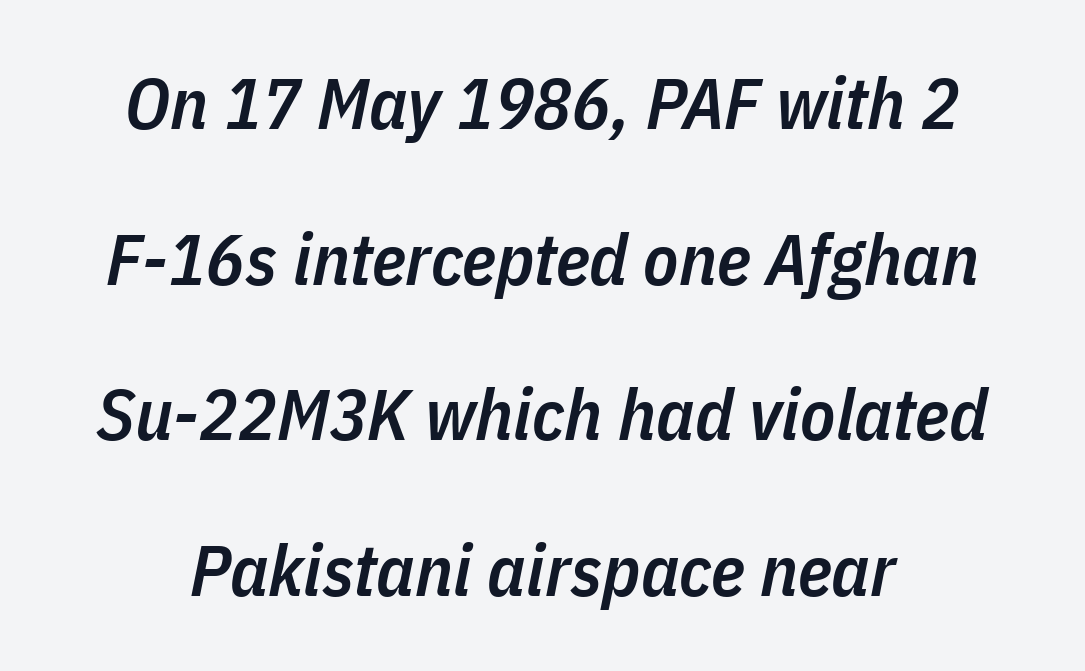
Q: Is the text bold? A: Semi-bold.
Q: Is the text italic (slanted)? A: Yes, it leans right by about 11 degrees.
Q: Is the text underlined? A: No.
Q: Is the spacing between letters normal or unusually wide? A: Normal.
Q: Is the spacing between lines tight, normal or loose? A: Loose.
Q: Width (condensed, normal, or wide)? A: Condensed.
Q: Stroke contrast? A: Low.
Q: x-height? A: Medium.
Q: Monospaced? A: No.
